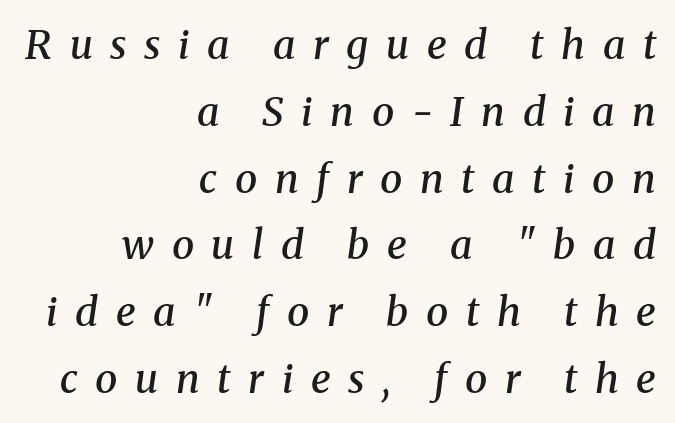
Q: Is the text bold? A: Semi-bold.
Q: Is the text italic (slanted)? A: Yes, it leans right by about 8 degrees.
Q: Is the typeface a serif or a sans-serif typeface? A: Serif.
Q: Is the text underlined? A: No.
Q: How is the paragraph aligned? A: Right-aligned.
Q: Is the spacing between letters normal or unusually wide? A: Unusually wide.
Q: Is the spacing between lines tight, normal or loose? A: Normal.
Q: Width (condensed, normal, or wide)? A: Normal.
Q: Stroke contrast? A: Medium.
Q: x-height? A: Medium.
Q: Monospaced? A: No.
